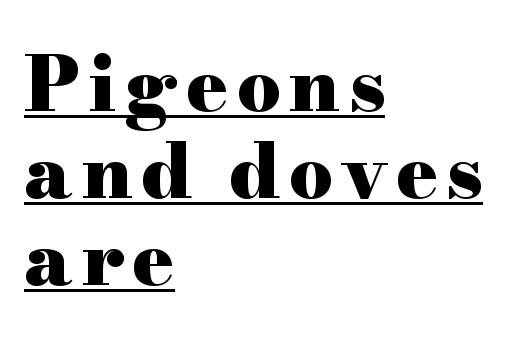
Q: Is the text bold? A: Yes.
Q: Is the text italic (slanted)? A: No, it is upright.
Q: Is the typeface a serif or a sans-serif typeface? A: Serif.
Q: Is the text underlined? A: Yes.
Q: How is the paragraph aligned? A: Left-aligned.
Q: Is the spacing between lines tight, normal or loose? A: Tight.
Q: Width (condensed, normal, or wide)? A: Wide.
Q: Stroke contrast? A: High.
Q: x-height? A: Small.
Q: Monospaced? A: No.
